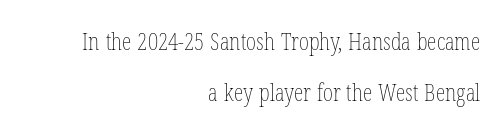
{"italic": "no", "bold": "no", "underline": "no", "align": "right", "line_spacing": "loose", "line_spacing_ratio": 2.11, "letter_spacing": "normal", "letter_spacing_em": 0.0, "glyph_px": 24}
